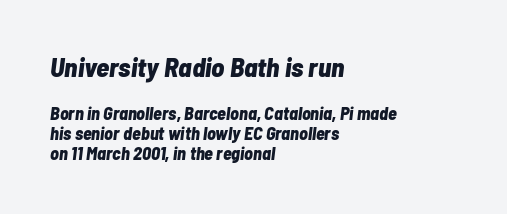
Q: Is the text bold? A: Yes.
Q: Is the text italic (slanted)? A: Yes, it leans right by about 7 degrees.
Q: Is the text underlined? A: No.
Q: How is the paragraph aligned? A: Left-aligned.
Q: Is the spacing between letters normal or unusually wide? A: Normal.
Q: Is the spacing between lines tight, normal or loose? A: Tight.
Q: Which block of text is set in a larger size, the first (top) or the second (bottom)? A: The first (top) one.
